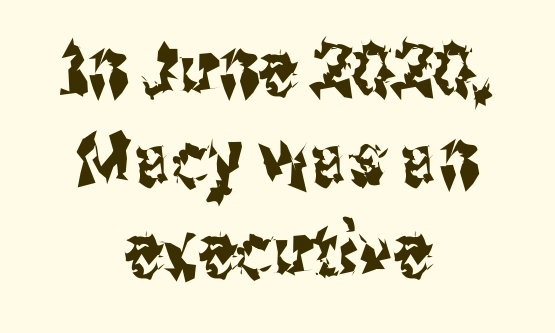
Q: Is the text italic (slanted)? A: No, it is upright.
Q: Is the typeface a serif or a sans-serif typeface? A: Sans-serif.
Q: Is the text underlined? A: No.
Q: How is the paragraph aligned? A: Centered.
Q: Is the spacing between letters normal or unusually wide? A: Normal.
Q: Width (condensed, normal, or wide)? A: Condensed.
Q: Stroke contrast? A: Medium.
Q: x-height? A: Medium.
Q: Monospaced? A: No.
